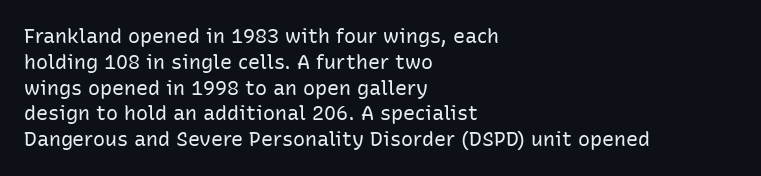
{"italic": "no", "bold": "no", "underline": "no", "align": "left", "line_spacing": "normal", "line_spacing_ratio": 1.29, "letter_spacing": "normal", "letter_spacing_em": 0.0, "glyph_px": 20}
